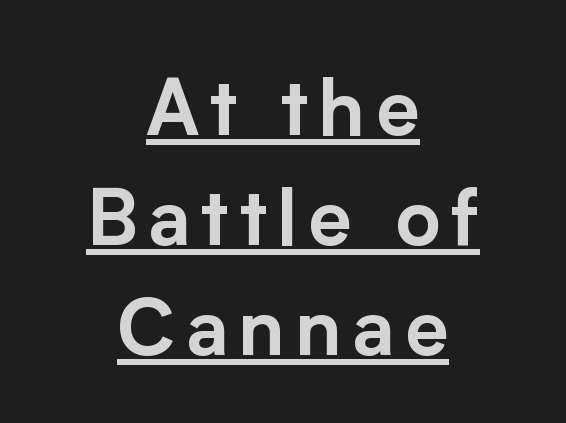
The image shows 78 px sans-serif type, upright; set centered, normal line spacing (1.41x), underlined; low stroke contrast and a medium x-height.
